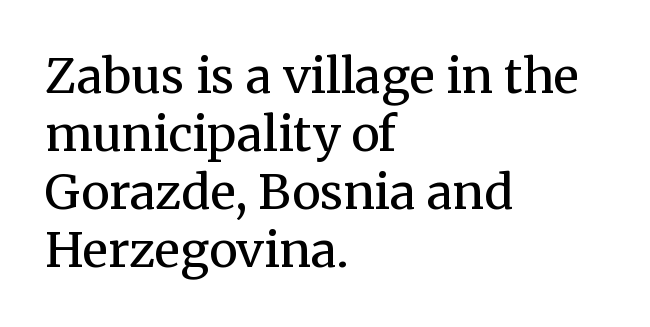
{"serif": "yes", "italic": "no", "bold": "no", "weight": "regular", "width": "normal", "stroke_contrast": "medium", "x_height": "medium", "monospaced": "no", "underline": "no", "align": "left", "line_spacing_ratio": 1.21, "letter_spacing": "normal", "letter_spacing_em": 0.0, "glyph_px": 48}
